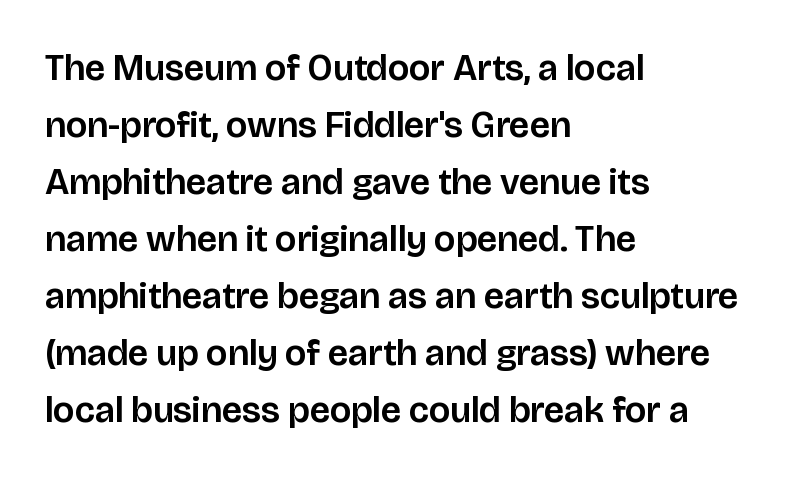
Stroke terminals: plain, sans-serif. Compared with a centered layout, this one pins lines to the left instead. Summary of vertical rhythm: regular, with standard interline spacing. Is this a fixed-width face? No — the glyphs have proportional, varying widths.
